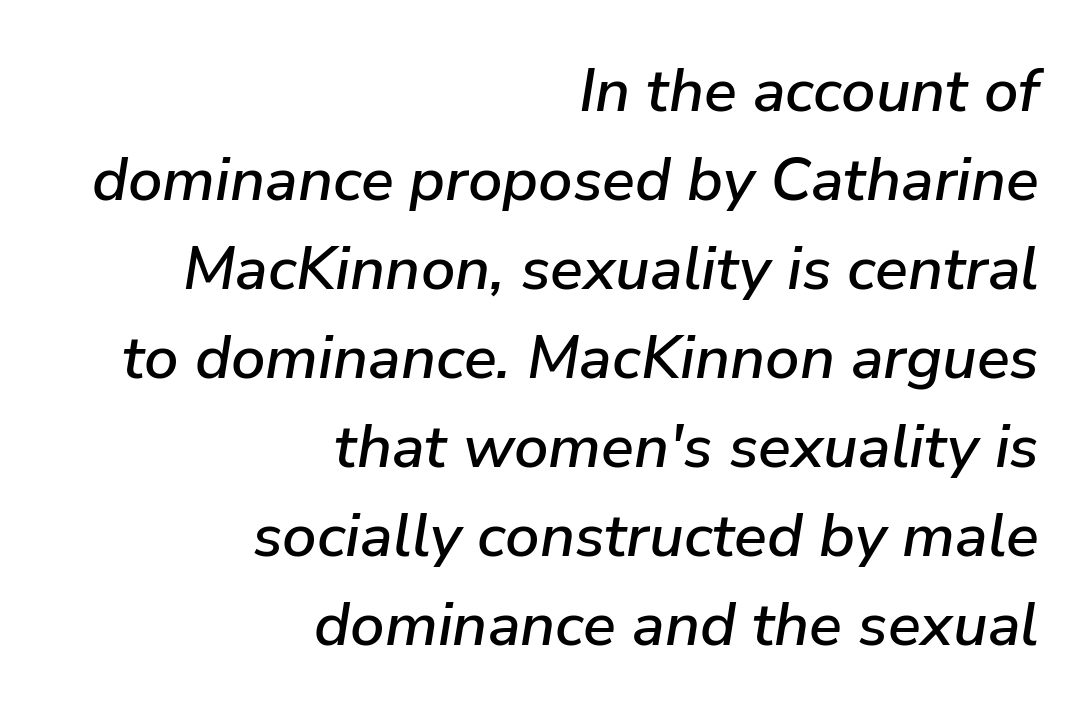
The image shows 61 px text type, italic (leaning right); set right-aligned, normal line spacing (1.46x), normal letter spacing, not underlined; low stroke contrast and a medium x-height.
